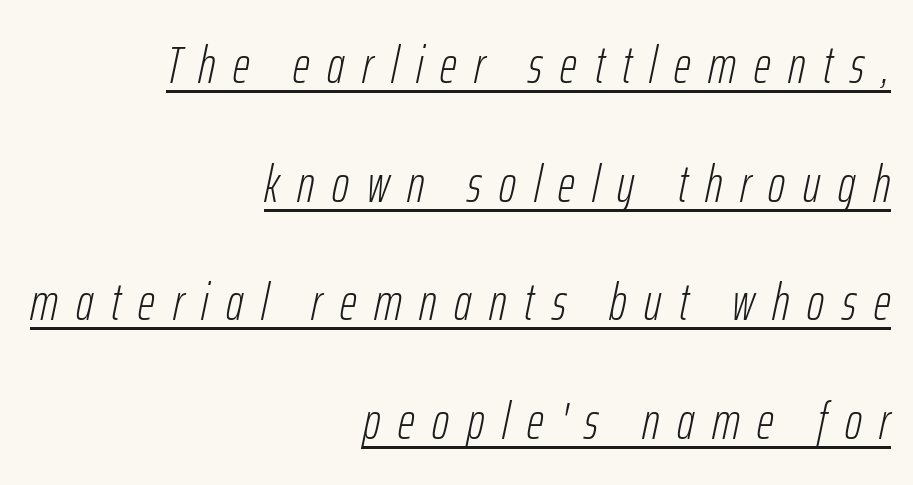
The gaps between neighbouring characters are conspicuously large. Notice how a bar underscores the lettering throughout. The letters advance in unequal steps, a hallmark of proportional type. A typesetter would mark this as italic. What's the leading like? Stretched, with rows far apart.
